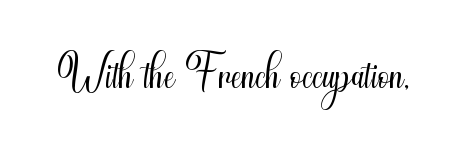
The image shows 66 px light, condensed sans-serif type; set normal letter spacing, not underlined; medium stroke contrast and a small x-height.
